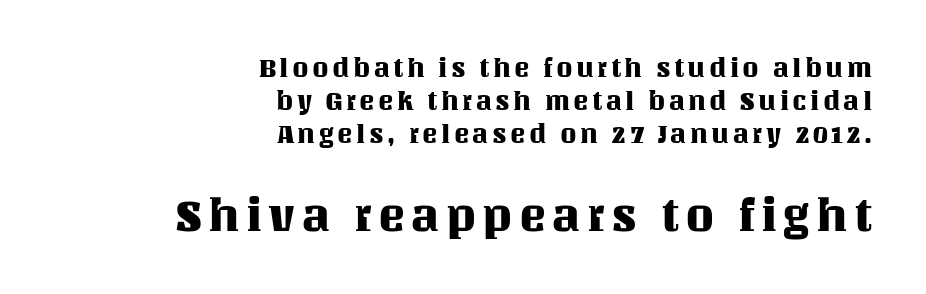
The image shows 46 px text type, upright; set right-aligned, normal line spacing (1.27x), not underlined; the second (bottom) block is 1.77x larger; medium stroke contrast and a large x-height.
